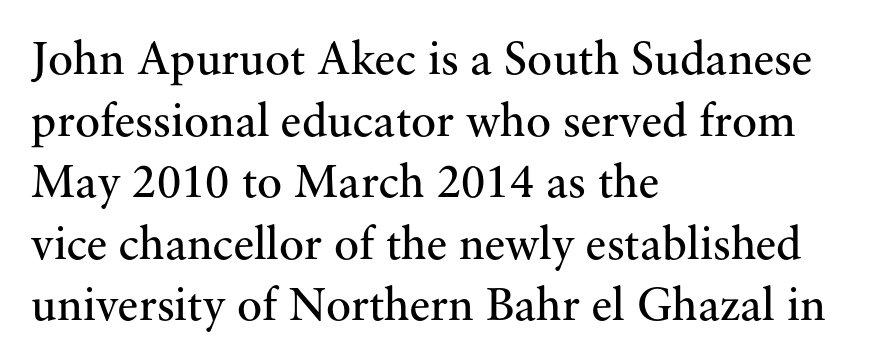
{"serif": "yes", "italic": "no", "bold": "no", "weight": "regular", "width": "normal", "stroke_contrast": "medium", "x_height": "small", "monospaced": "no", "underline": "no", "align": "left", "line_spacing": "normal", "line_spacing_ratio": 1.31, "letter_spacing": "normal", "letter_spacing_em": 0.0, "glyph_px": 47}
